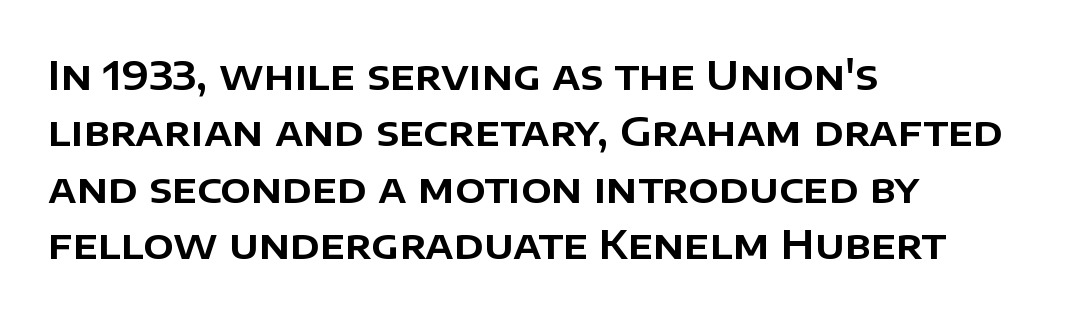
Q: Is the text italic (slanted)? A: No, it is upright.
Q: Is the typeface a serif or a sans-serif typeface? A: Sans-serif.
Q: Is the text underlined? A: No.
Q: How is the paragraph aligned? A: Left-aligned.
Q: Is the spacing between letters normal or unusually wide? A: Normal.
Q: Is the spacing between lines tight, normal or loose? A: Normal.
Q: Width (condensed, normal, or wide)? A: Normal.
Q: Stroke contrast? A: Low.
Q: x-height? A: Large.
Q: Monospaced? A: No.
